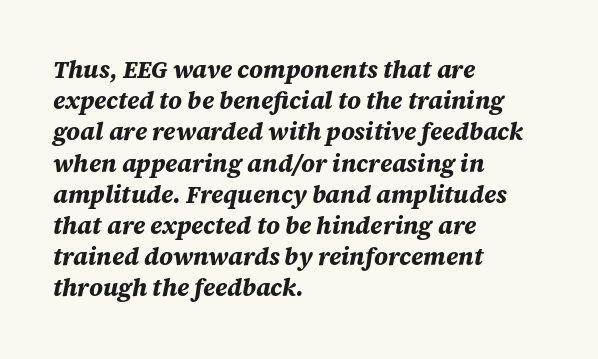
{"italic": "yes", "lean": "right", "slant_degrees": 12, "bold": "yes", "underline": "no", "align": "left", "line_spacing": "normal", "line_spacing_ratio": 1.3, "letter_spacing": "normal", "letter_spacing_em": 0.0, "glyph_px": 24}
